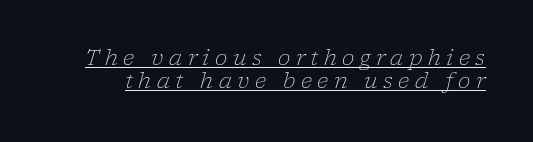
Q: Is the text bold? A: No.
Q: Is the text italic (slanted)? A: Yes, it leans right by about 17 degrees.
Q: Is the text underlined? A: Yes.
Q: Is the spacing between letters normal or unusually wide? A: Unusually wide.
Q: Is the spacing between lines tight, normal or loose? A: Tight.
